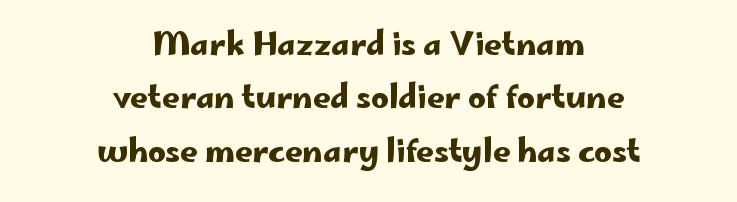
Clear beneath every line of the passage. The lettering stays uniformly vertical, giving the passage a roman look. This sample has the flowing, uneven cadence of proportional lettering. You can tell from the bare stems that sans-serif type was used.
